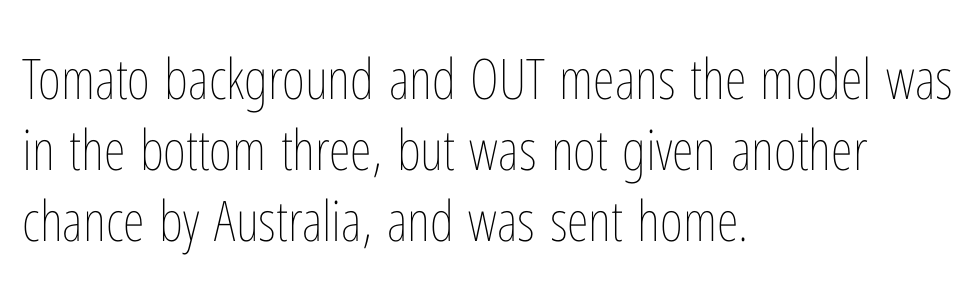
The image shows 56 px thin, condensed type, upright; set left-aligned, normal line spacing (1.27x), normal letter spacing, not underlined; low stroke contrast and a medium x-height.
